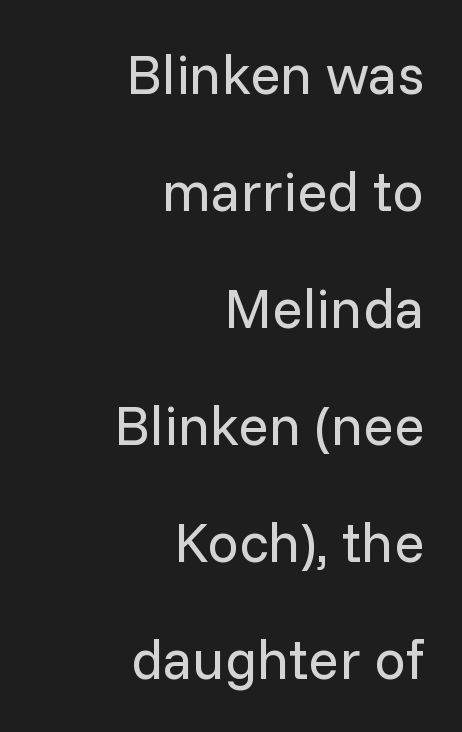
{"serif": "no", "italic": "no", "bold": "no", "weight": "regular", "width": "normal", "stroke_contrast": "low", "x_height": "medium", "monospaced": "no", "underline": "no", "align": "right", "line_spacing": "loose", "line_spacing_ratio": 2.09, "letter_spacing": "normal", "letter_spacing_em": 0.0, "glyph_px": 56}
